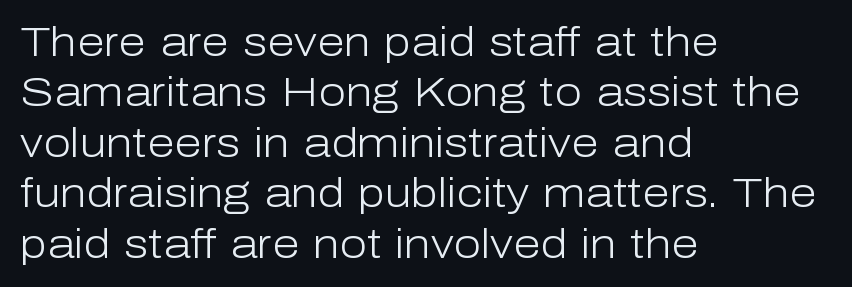
Casual observation: everything's shoved over to the left. Each letter's strokes conclude bluntly, with no projecting serifs. This sample has the flowing, uneven cadence of proportional lettering. Regular leading. Default kerning and tracking; the words read as compact shapes. If you drew a line through each stem, it would be perfectly vertical.
